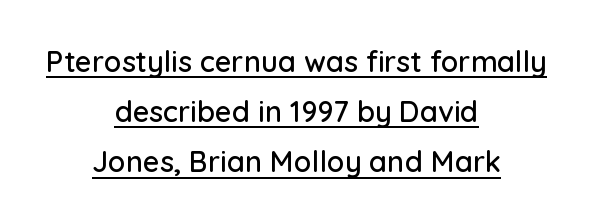
The tracking reads as untouched default to a designer's eye. The rag falls on both sides of this text block equally. A rule runs beneath these lines of type. You could not count columns in this text — the font is proportionally spaced. You can tell from the bare stems that sans-serif type was used.
